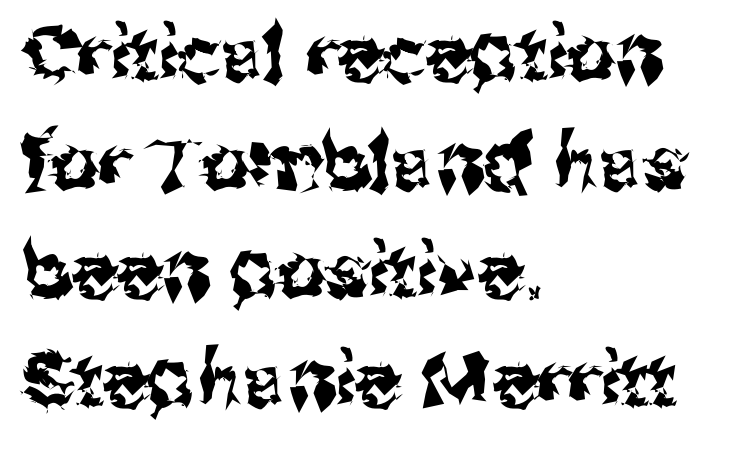
{"serif": "no", "italic": "no", "width": "normal", "stroke_contrast": "medium", "x_height": "medium", "monospaced": "no", "underline": "no", "align": "left", "line_spacing": "normal", "line_spacing_ratio": 1.43, "letter_spacing": "normal", "letter_spacing_em": 0.0, "glyph_px": 76}
